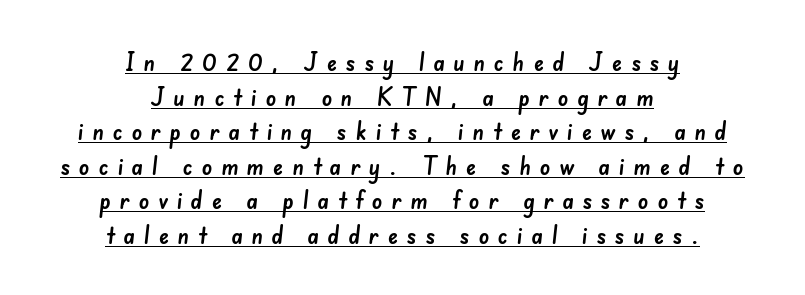
{"underline": "yes", "align": "center", "line_spacing": "normal", "line_spacing_ratio": 1.33, "letter_spacing": "wide", "letter_spacing_em": 0.33, "glyph_px": 26}
